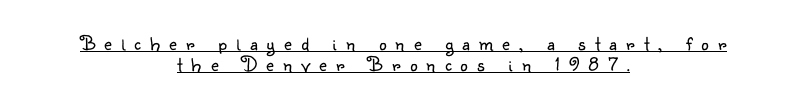
The image shows 21 px text type, upright; set centered, tight line spacing (1.02x), unusually wide letter spacing (+0.44 em), underlined.
